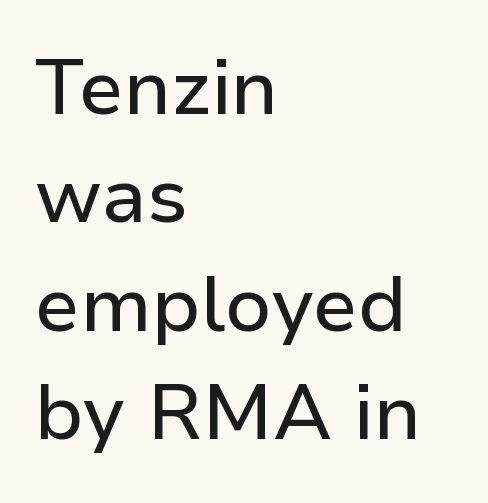
Descenders are the only things crossing below the line. A typesetter would label this face a sans. Is there much room between lines? A standard amount, neither cramped nor airy. One-word summary of the alignment: left. Nope, not italic — everything's standing straight. Tracking value appears to be zero — textbook default spacing.
